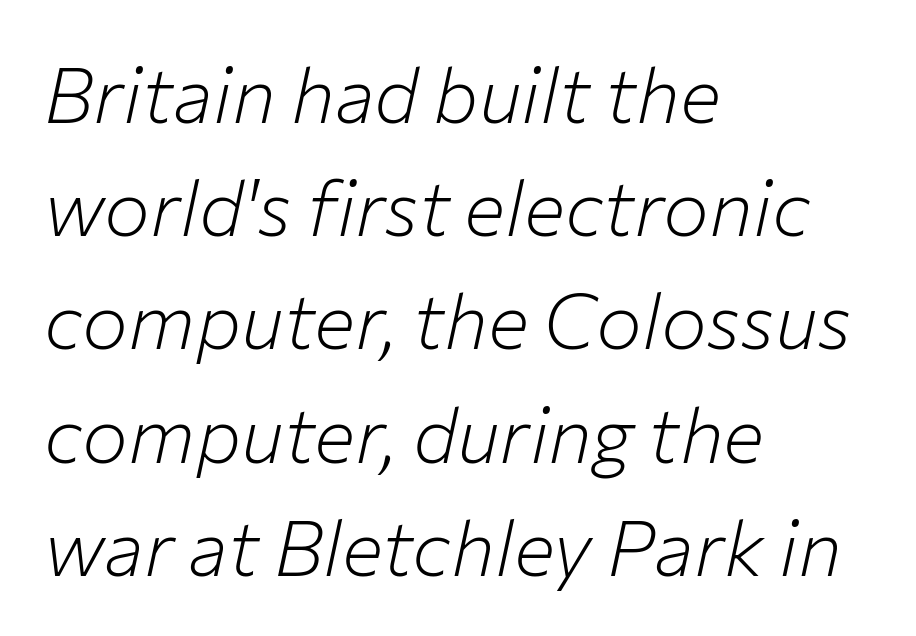
{"italic": "yes", "lean": "right", "slant_degrees": 12, "bold": "no", "weight": "light", "width": "normal", "stroke_contrast": "low", "x_height": "medium", "monospaced": "no", "underline": "no", "align": "left", "line_spacing": "normal", "line_spacing_ratio": 1.47, "letter_spacing": "normal", "letter_spacing_em": 0.0, "glyph_px": 77}
